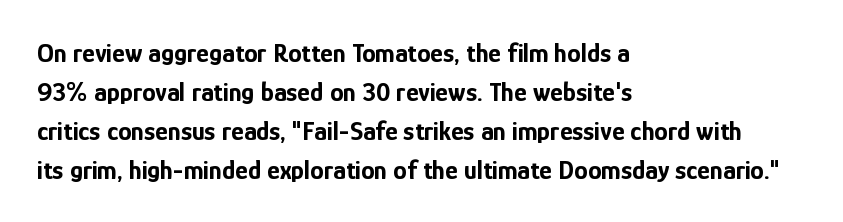
Line starts are locked; line ends wander. On the weight axis this lands at bold, roughly 700. Italic: no, the glyphs are upright roman. Glance below the letters and you will spot only blank space.
